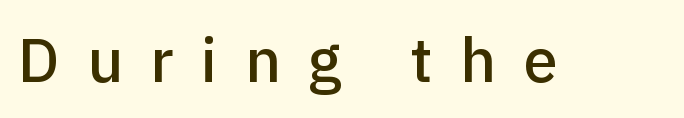
Q: Is the text italic (slanted)? A: No, it is upright.
Q: Is the typeface a serif or a sans-serif typeface? A: Sans-serif.
Q: Is the text underlined? A: No.
Q: Is the spacing between letters normal or unusually wide? A: Unusually wide.
Q: Width (condensed, normal, or wide)? A: Normal.
Q: Stroke contrast? A: Low.
Q: x-height? A: Medium.
Q: Monospaced? A: No.
